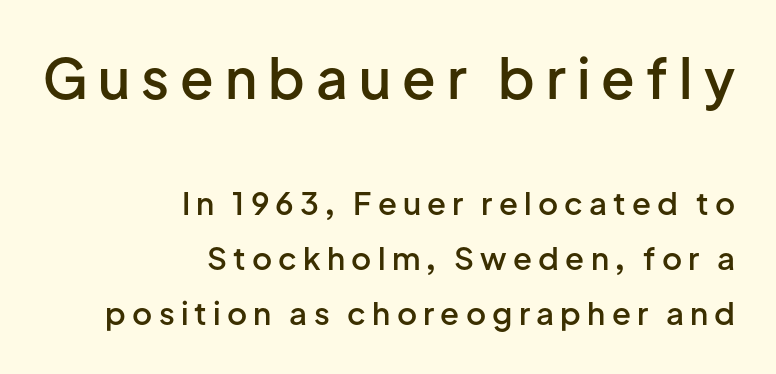
Q: Is the text bold? A: Semi-bold.
Q: Is the text italic (slanted)? A: No, it is upright.
Q: Is the typeface a serif or a sans-serif typeface? A: Sans-serif.
Q: Is the text underlined? A: No.
Q: How is the paragraph aligned? A: Right-aligned.
Q: Is the spacing between letters normal or unusually wide? A: Unusually wide.
Q: Which block of text is set in a larger size, the first (top) or the second (bottom)? A: The first (top) one.
Q: Width (condensed, normal, or wide)? A: Normal.
Q: Stroke contrast? A: Low.
Q: x-height? A: Medium.
Q: Monospaced? A: No.
